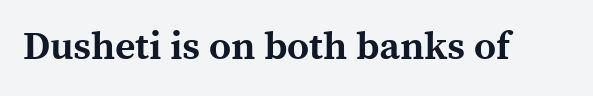
Q: Is the text bold? A: Yes.
Q: Is the text italic (slanted)? A: No, it is upright.
Q: Is the typeface a serif or a sans-serif typeface? A: Serif.
Q: Is the text underlined? A: No.
Q: Is the spacing between letters normal or unusually wide? A: Normal.
Q: Width (condensed, normal, or wide)? A: Normal.
Q: x-height? A: Medium.
Q: Monospaced? A: No.
